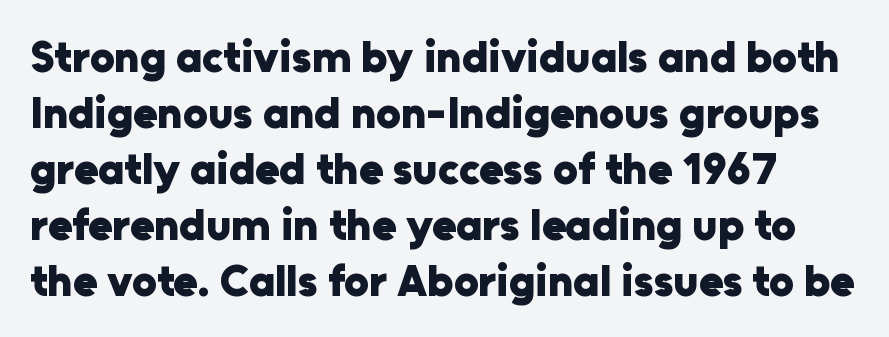
Q: Is the text bold? A: Yes.
Q: Is the text italic (slanted)? A: No, it is upright.
Q: Is the typeface a serif or a sans-serif typeface? A: Sans-serif.
Q: Is the text underlined? A: No.
Q: Is the spacing between letters normal or unusually wide? A: Normal.
Q: Is the spacing between lines tight, normal or loose? A: Normal.
Q: Width (condensed, normal, or wide)? A: Normal.
Q: Stroke contrast? A: Low.
Q: x-height? A: Medium.
Q: Monospaced? A: No.
